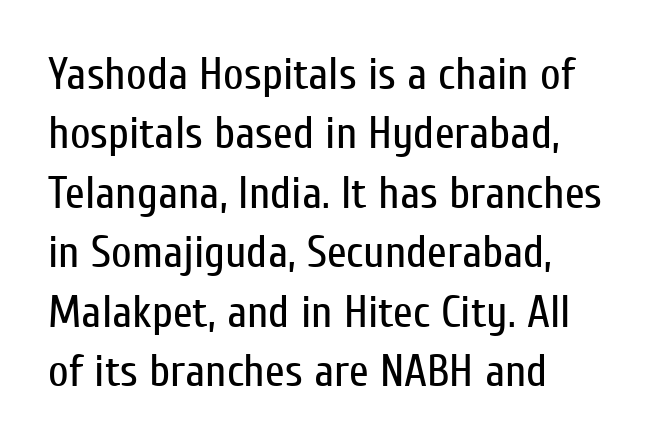
{"serif": "no", "italic": "no", "bold": "no", "weight": "regular", "width": "condensed", "stroke_contrast": "low", "x_height": "medium", "monospaced": "no", "underline": "no", "align": "left", "line_spacing": "normal", "line_spacing_ratio": 1.32, "letter_spacing": "normal", "letter_spacing_em": 0.0, "glyph_px": 45}
